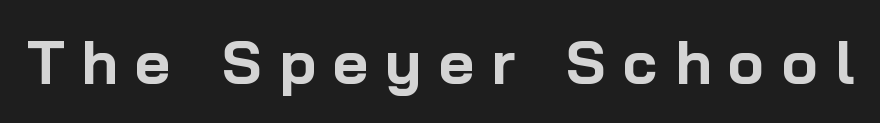
The image shows 61 px bold sans-serif type, upright; set unusually wide letter spacing (+0.28 em), not underlined; low stroke contrast and a medium x-height.
